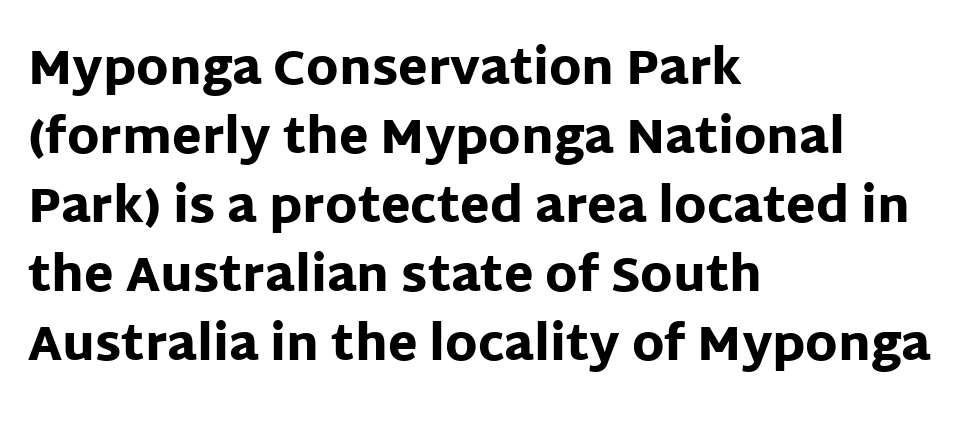
{"serif": "no", "italic": "no", "bold": "yes", "weight": "heavy", "width": "normal", "stroke_contrast": "low", "x_height": "large", "monospaced": "no", "underline": "no", "align": "left", "line_spacing": "normal", "line_spacing_ratio": 1.44, "letter_spacing": "normal", "letter_spacing_em": 0.0, "glyph_px": 48}
